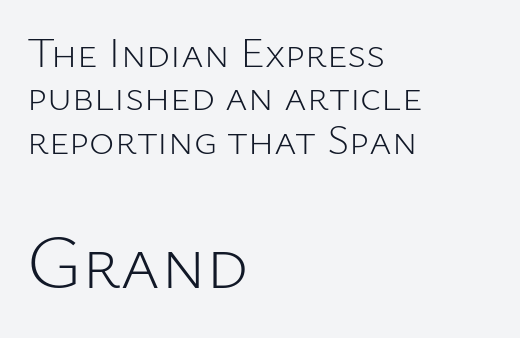
{"serif": "no", "italic": "no", "bold": "no", "weight": "light", "width": "normal", "stroke_contrast": "low", "x_height": "medium", "monospaced": "no", "underline": "no", "align": "left", "line_spacing": "tight", "line_spacing_ratio": 1.01, "letter_spacing": "normal", "letter_spacing_em": 0.0, "larger_block": "second", "size_ratio": 1.77, "glyph_px": 76}
